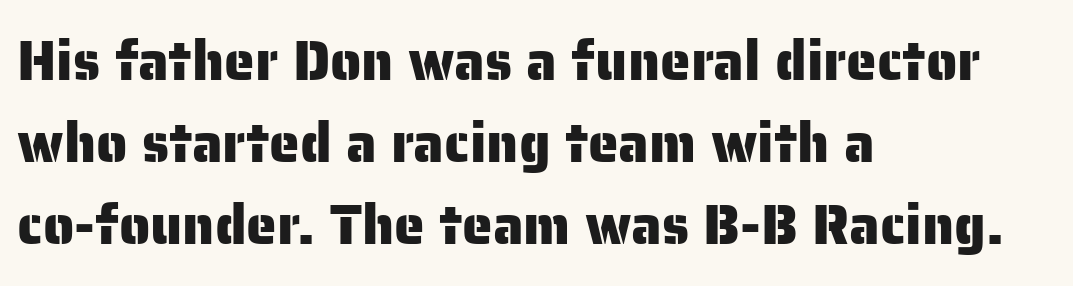
The image shows 55 px sans-serif type, upright; set left-aligned, normal line spacing (1.49x), normal letter spacing, not underlined; low stroke contrast and a medium x-height.
